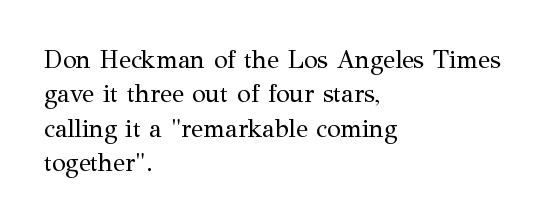
Q: Is the text bold? A: No.
Q: Is the text italic (slanted)? A: No, it is upright.
Q: Is the text underlined? A: No.
Q: How is the paragraph aligned? A: Left-aligned.
Q: Is the spacing between letters normal or unusually wide? A: Normal.
Q: Is the spacing between lines tight, normal or loose? A: Normal.
